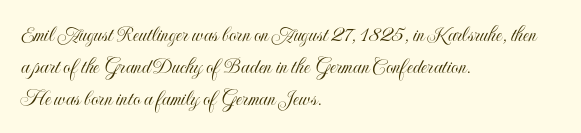
{"underline": "no", "align": "left", "line_spacing": "normal", "line_spacing_ratio": 1.39, "letter_spacing": "normal", "letter_spacing_em": 0.0, "glyph_px": 23}
